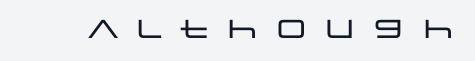
{"italic": "no", "underline": "no", "letter_spacing": "wide", "letter_spacing_em": 0.35, "glyph_px": 26}
